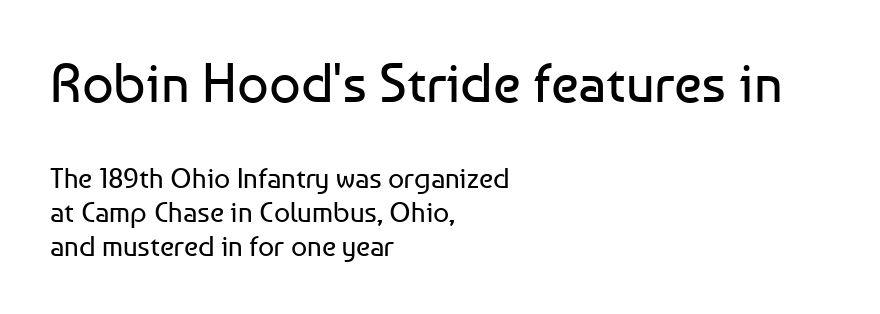
The rendering uses natural spacing where letterforms have individual widths. The strokes are not fattened; the text isn't bold. If you squint, the top block still reads clearly — it's the larger of the two. A student would call this left alignment; a typographer would say flush left, rag right. Characters remain perfectly vertical along every line.
